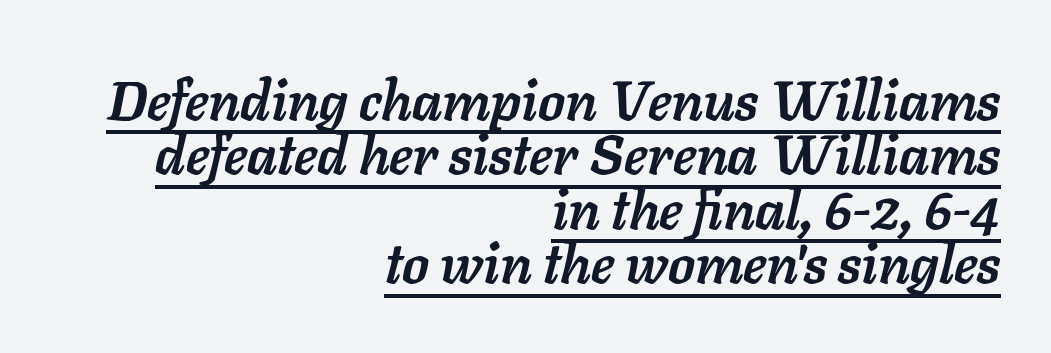
Q: Is the text bold? A: Yes.
Q: Is the text italic (slanted)? A: Yes, it leans right by about 11 degrees.
Q: Is the text underlined? A: Yes.
Q: How is the paragraph aligned? A: Right-aligned.
Q: Is the spacing between letters normal or unusually wide? A: Normal.
Q: Is the spacing between lines tight, normal or loose? A: Tight.
Q: Width (condensed, normal, or wide)? A: Normal.
Q: Stroke contrast? A: Low.
Q: x-height? A: Medium.
Q: Monospaced? A: No.
